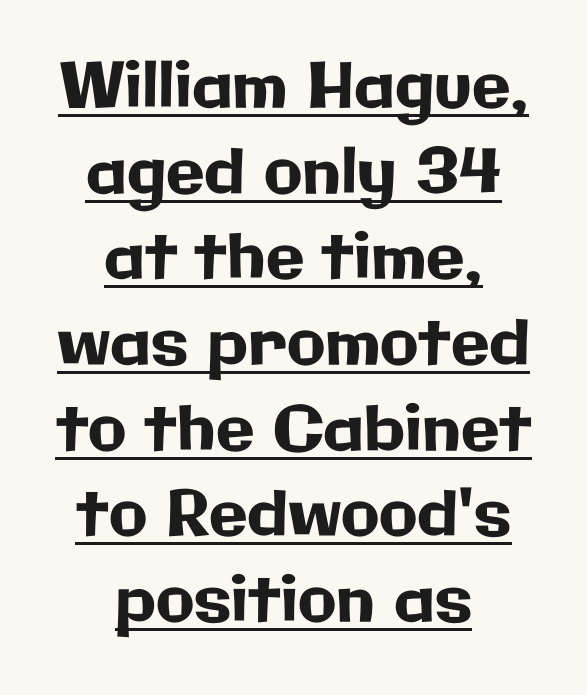
Q: Is the text italic (slanted)? A: No, it is upright.
Q: Is the typeface a serif or a sans-serif typeface? A: Sans-serif.
Q: Is the text underlined? A: Yes.
Q: How is the paragraph aligned? A: Centered.
Q: Is the spacing between letters normal or unusually wide? A: Normal.
Q: Is the spacing between lines tight, normal or loose? A: Normal.
Q: Width (condensed, normal, or wide)? A: Normal.
Q: Stroke contrast? A: Low.
Q: x-height? A: Medium.
Q: Monospaced? A: No.
